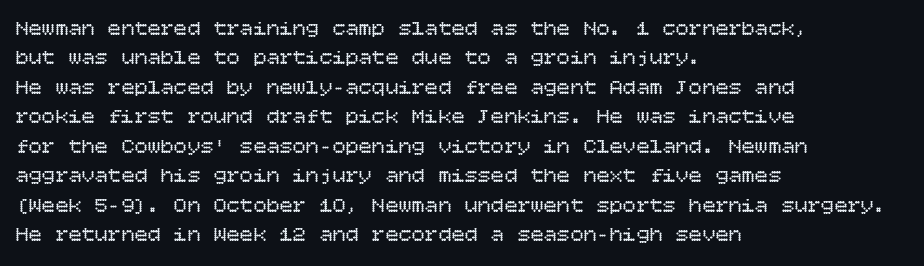
{"italic": "no", "bold": "no", "underline": "no", "align": "left", "line_spacing": "normal", "line_spacing_ratio": 1.34, "letter_spacing": "normal", "letter_spacing_em": 0.0, "glyph_px": 22}
